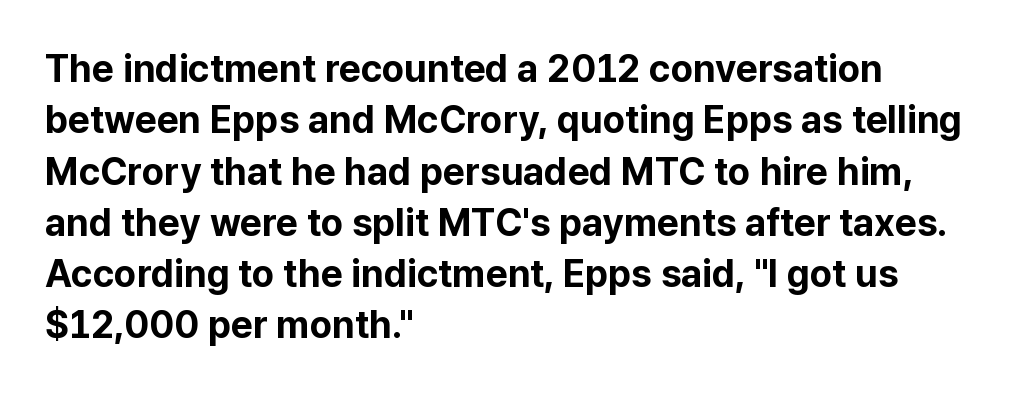
Q: Is the text bold? A: Yes.
Q: Is the text italic (slanted)? A: No, it is upright.
Q: Is the typeface a serif or a sans-serif typeface? A: Sans-serif.
Q: Is the text underlined? A: No.
Q: How is the paragraph aligned? A: Left-aligned.
Q: Is the spacing between letters normal or unusually wide? A: Normal.
Q: Is the spacing between lines tight, normal or loose? A: Normal.
Q: Width (condensed, normal, or wide)? A: Normal.
Q: Stroke contrast? A: Low.
Q: x-height? A: Medium.
Q: Monospaced? A: No.
